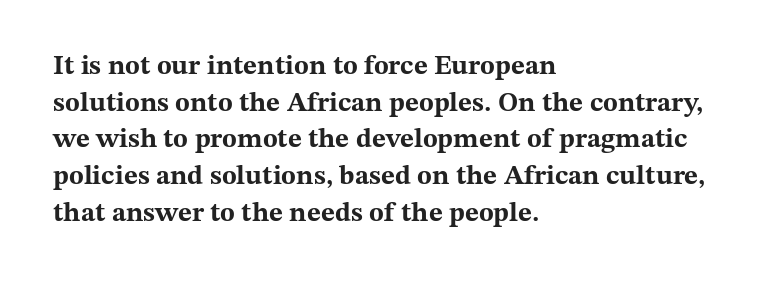
Q: Is the text bold? A: Yes.
Q: Is the text italic (slanted)? A: No, it is upright.
Q: Is the text underlined? A: No.
Q: How is the paragraph aligned? A: Left-aligned.
Q: Is the spacing between letters normal or unusually wide? A: Normal.
Q: Is the spacing between lines tight, normal or loose? A: Normal.
